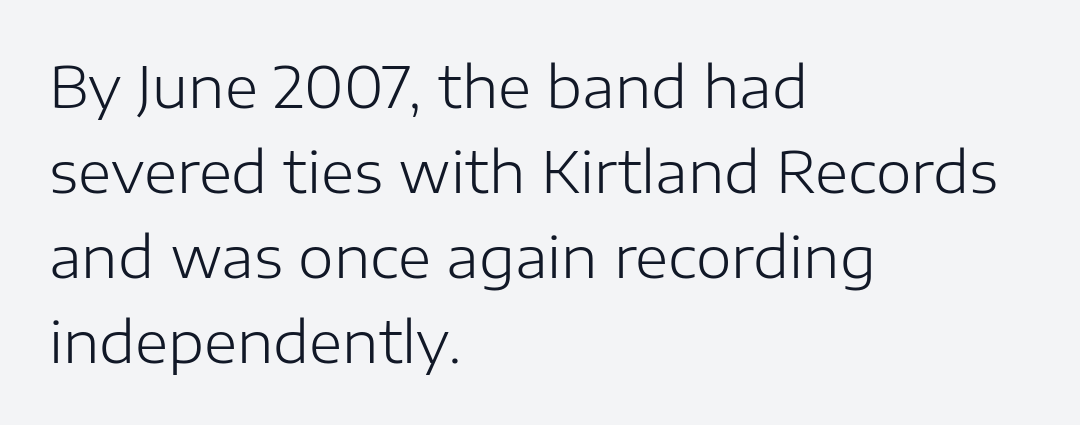
Q: Is the text bold? A: No.
Q: Is the text italic (slanted)? A: No, it is upright.
Q: Is the typeface a serif or a sans-serif typeface? A: Sans-serif.
Q: Is the text underlined? A: No.
Q: How is the paragraph aligned? A: Left-aligned.
Q: Is the spacing between letters normal or unusually wide? A: Normal.
Q: Is the spacing between lines tight, normal or loose? A: Normal.
Q: Width (condensed, normal, or wide)? A: Normal.
Q: Stroke contrast? A: Low.
Q: x-height? A: Medium.
Q: Monospaced? A: No.
